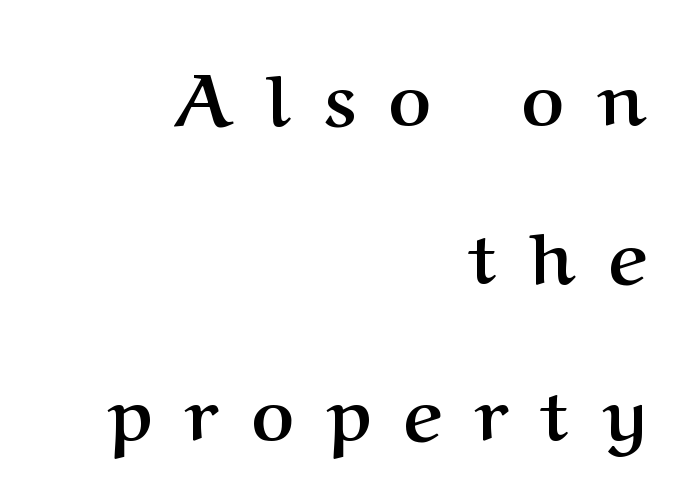
The image shows 73 px semibold serif type, upright; set right-aligned, loose line spacing (2.16x), unusually wide letter spacing (+0.46 em), not underlined; medium stroke contrast and a medium x-height.
